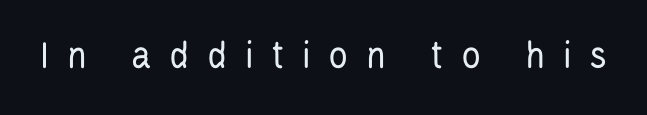
Q: Is the text bold? A: No.
Q: Is the text italic (slanted)? A: No, it is upright.
Q: Is the typeface a serif or a sans-serif typeface? A: Sans-serif.
Q: Is the text underlined? A: No.
Q: Is the spacing between letters normal or unusually wide? A: Unusually wide.
Q: Width (condensed, normal, or wide)? A: Condensed.
Q: Stroke contrast? A: Low.
Q: x-height? A: Large.
Q: Monospaced? A: No.
